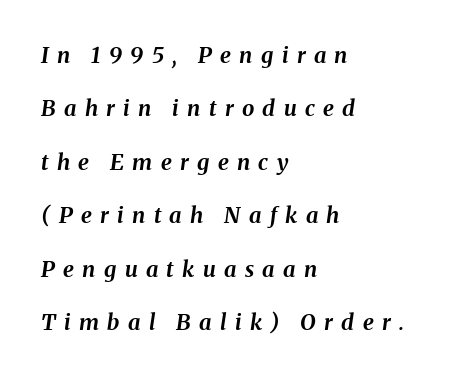
The image shows 22 px bold type, italic (leaning right); set left-aligned, loose line spacing (2.43x), unusually wide letter spacing (+0.38 em), not underlined.
